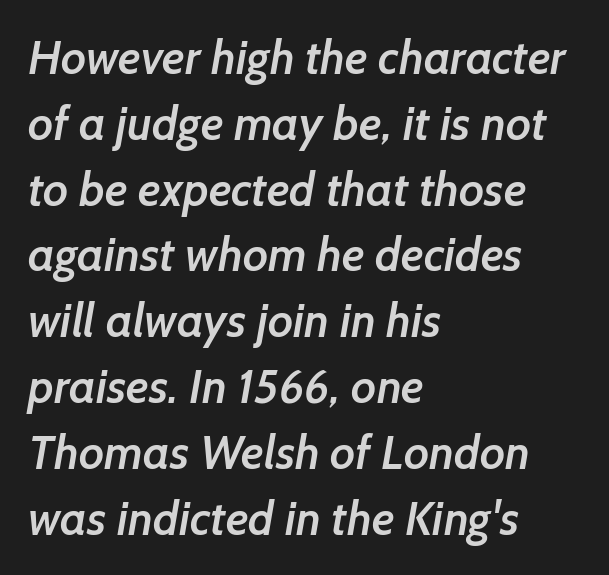
{"serif": "no", "bold": "semi", "weight": "semibold", "width": "normal", "stroke_contrast": "low", "x_height": "medium", "monospaced": "no", "underline": "no", "align": "left", "line_spacing": "normal", "line_spacing_ratio": 1.4, "letter_spacing": "normal", "letter_spacing_em": 0.0, "glyph_px": 47}
